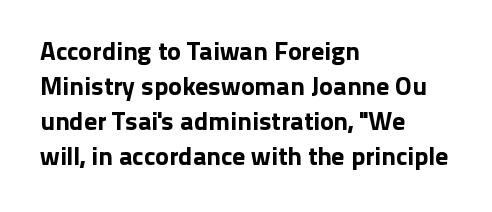
The image shows 26 px text type, upright; set left-aligned, normal line spacing (1.34x), normal letter spacing, not underlined.
